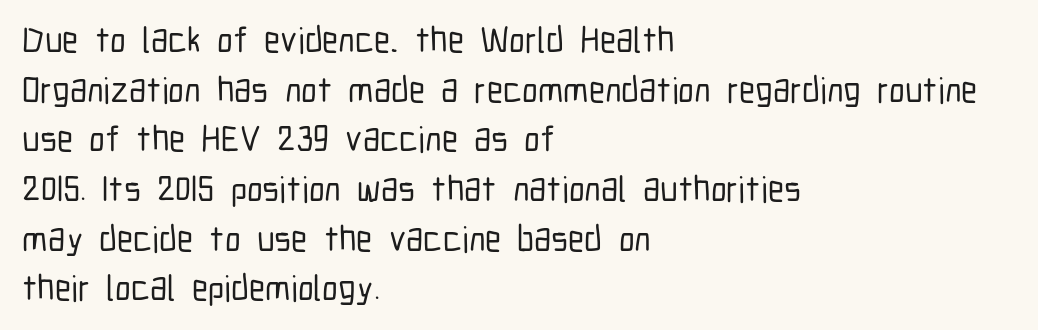
Q: Is the text italic (slanted)? A: No, it is upright.
Q: Is the typeface a serif or a sans-serif typeface? A: Sans-serif.
Q: Is the text underlined? A: No.
Q: How is the paragraph aligned? A: Left-aligned.
Q: Is the spacing between letters normal or unusually wide? A: Normal.
Q: Is the spacing between lines tight, normal or loose? A: Normal.
Q: Width (condensed, normal, or wide)? A: Condensed.
Q: Stroke contrast? A: Low.
Q: x-height? A: Medium.
Q: Monospaced? A: No.
